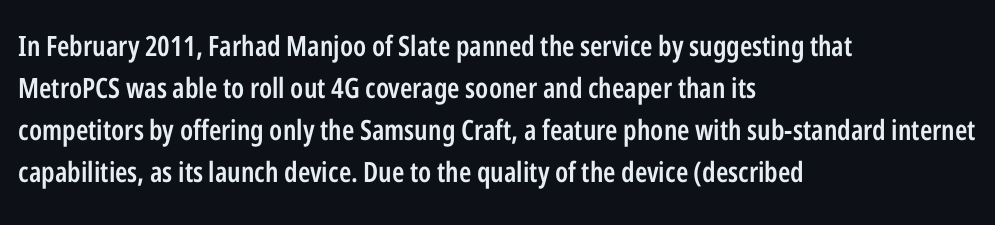
Q: Is the text bold? A: Semi-bold.
Q: Is the text italic (slanted)? A: No, it is upright.
Q: Is the typeface a serif or a sans-serif typeface? A: Sans-serif.
Q: Is the text underlined? A: No.
Q: How is the paragraph aligned? A: Left-aligned.
Q: Is the spacing between letters normal or unusually wide? A: Normal.
Q: Is the spacing between lines tight, normal or loose? A: Normal.
Q: Width (condensed, normal, or wide)? A: Condensed.
Q: Stroke contrast? A: Low.
Q: x-height? A: Medium.
Q: Monospaced? A: No.
